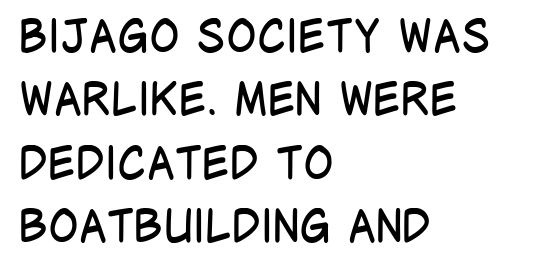
The image shows 45 px regular-weight, condensed sans-serif type, upright; set left-aligned, normal line spacing (1.41x), normal letter spacing, not underlined; low stroke contrast and a large x-height.
